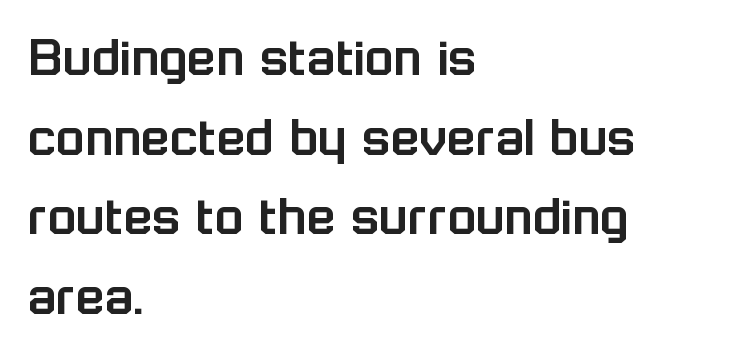
{"serif": "no", "italic": "no", "width": "normal", "stroke_contrast": "low", "x_height": "medium", "monospaced": "no", "underline": "no", "align": "left", "line_spacing": "normal", "line_spacing_ratio": 1.35, "letter_spacing": "normal", "letter_spacing_em": 0.0, "glyph_px": 59}
